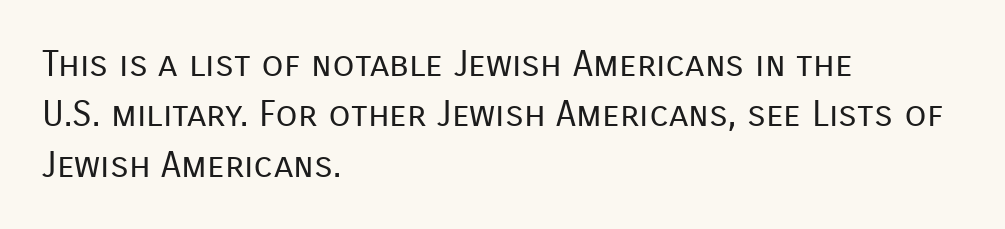
{"serif": "no", "italic": "no", "bold": "no", "weight": "regular", "width": "normal", "stroke_contrast": "low", "x_height": "medium", "monospaced": "no", "underline": "no", "align": "left", "line_spacing": "normal", "line_spacing_ratio": 1.4, "letter_spacing": "normal", "letter_spacing_em": 0.0, "glyph_px": 36}
